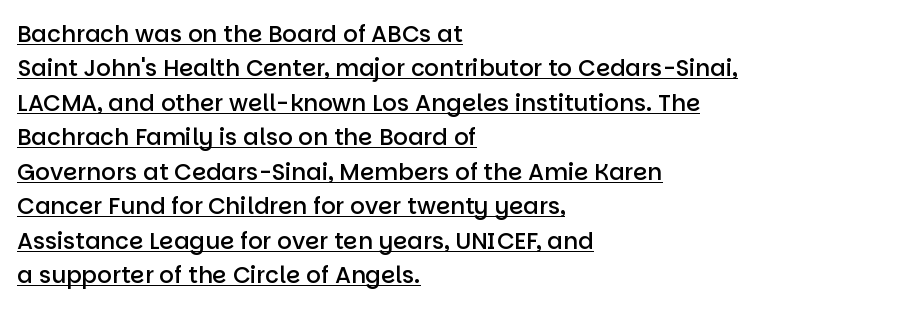
Emphasis is given by a line drawn under the lettering. Is the letter spacing exaggerated? No — it looks like the ordinary default. Stems and bowls a touch heavier than normal — semibold. This sample uses an upright cut, with every glyph sitting square on the baseline. The block of text has a typical density, with ordinary space between rows.
